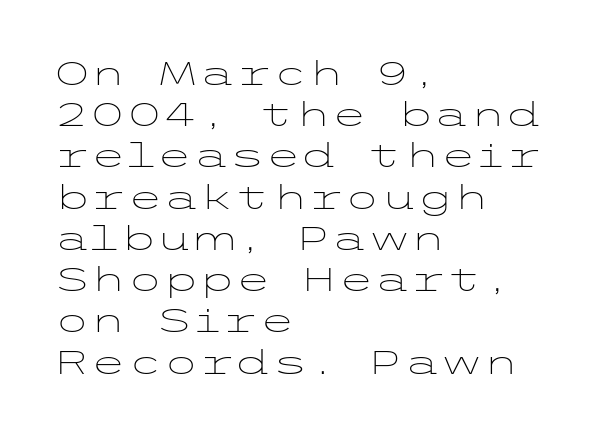
The specimen reads as upright at a glance. Every row of glyphs begins at an identical x-position on the left. Is the type heavy? It reads as light-to-regular instead. Underline: absent. There is no visible air inserted between adjacent glyphs. A typesetter would label this face a sans.
